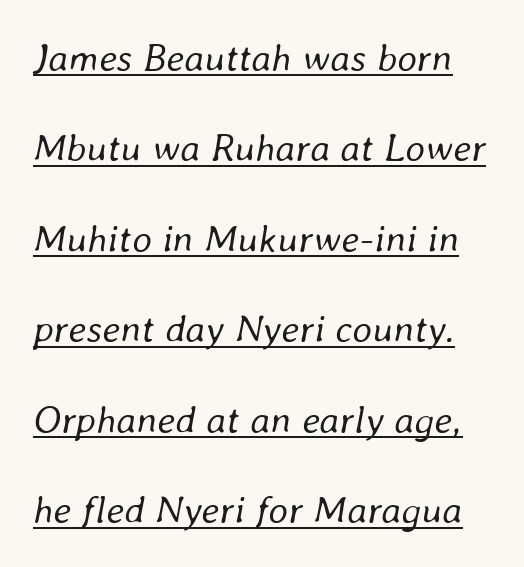
{"italic": "yes", "lean": "right", "slant_degrees": 8, "bold": "no", "weight": "regular", "width": "normal", "stroke_contrast": "low", "x_height": "medium", "monospaced": "no", "underline": "yes", "line_spacing": "loose", "line_spacing_ratio": 2.32, "letter_spacing": "normal", "letter_spacing_em": 0.0, "glyph_px": 39}
